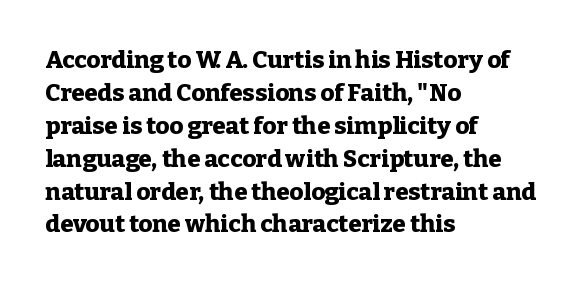
The tracking reads as untouched default to a designer's eye. Check the space under the baseline: it is left empty. The letters stand straight up with perfectly vertical stems. Each line starts at the same left margin while the right side varies. Weight check: bold — yes, fully. These lines sit exactly where default settings would place them.
